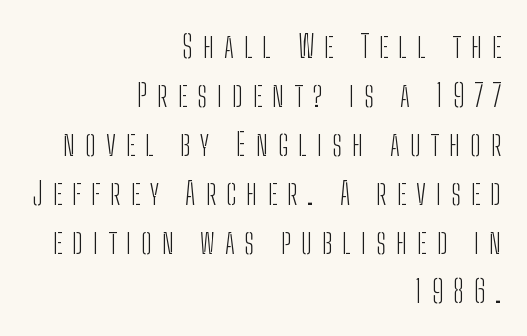
Descender tails drop into unmarked territory. The face used here is proportionally spaced, like ordinary book or web type. A typesetter would label this face a sans. Unbolded letterforms with no extra heft. This is roman type, the default non-slanted kind.
